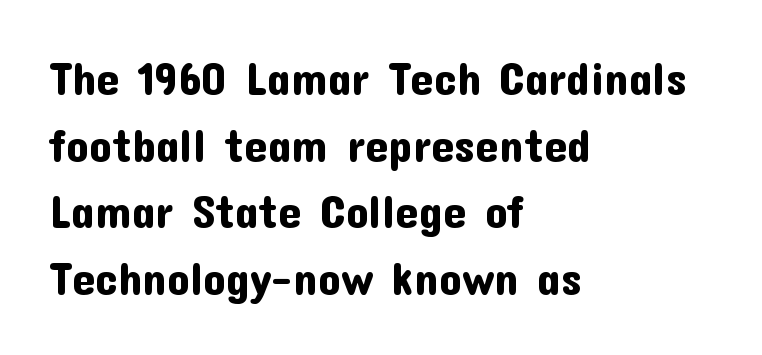
Q: Is the text italic (slanted)? A: No, it is upright.
Q: Is the typeface a serif or a sans-serif typeface? A: Sans-serif.
Q: Is the text underlined? A: No.
Q: How is the paragraph aligned? A: Left-aligned.
Q: Is the spacing between letters normal or unusually wide? A: Normal.
Q: Is the spacing between lines tight, normal or loose? A: Normal.
Q: Width (condensed, normal, or wide)? A: Normal.
Q: Stroke contrast? A: Low.
Q: x-height? A: Medium.
Q: Monospaced? A: No.
